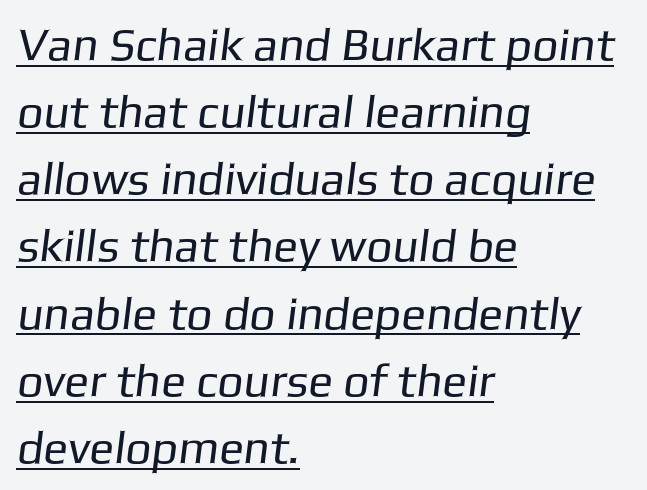
Is the type heavy? It reads as light-to-regular instead. Horizontal bands of white between lines are of average thickness. Typographically, this falls in the sans-serif category. Each letter keeps its own natural width here, so spacing adapts to shape.
